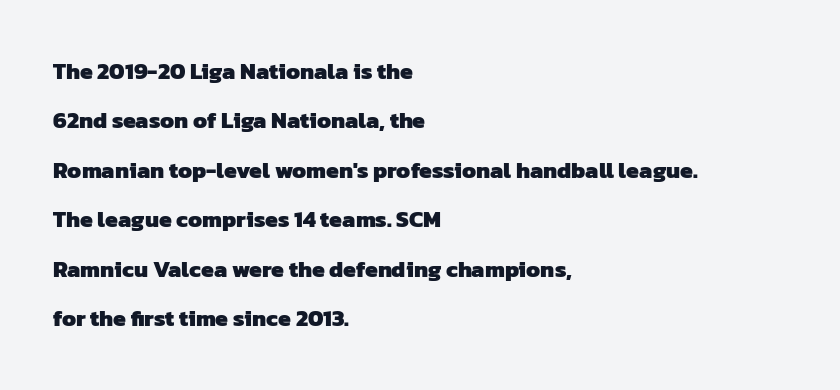
{"bold": "yes", "underline": "no", "align": "left", "line_spacing": "loose", "line_spacing_ratio": 2.15, "letter_spacing": "normal", "letter_spacing_em": 0.0, "glyph_px": 23}
